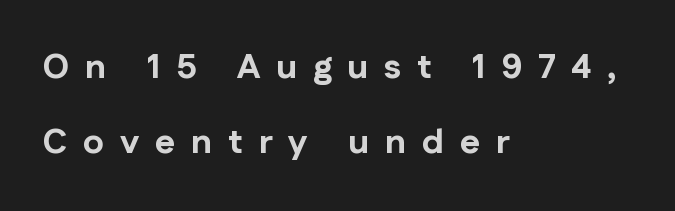
The face used here has the dense, thick strokes of a bold. One glance says open: line gaps are wider than usual. Character widths vary here, with narrow letters taking less room than wide ones. The letters are spread apart with noticeably loose tracking. No word sits above an underline. I'd call this a sans setting — the letters go barefoot.
